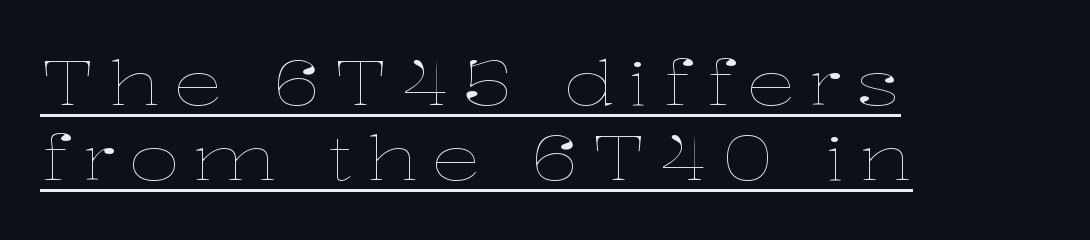
The image shows 62 px thin, wide type, upright; set left-aligned, line spacing 1.21x, unusually wide letter spacing (+0.21 em), underlined; low stroke contrast and a medium x-height.
